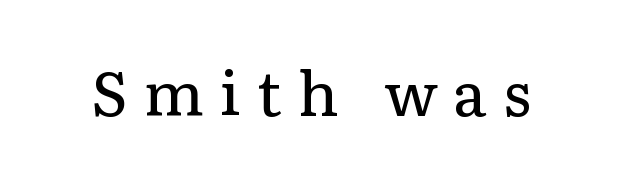
Bold? No — there's no thickening of the strokes. The specimen omits any rule beneath the text block's lines. You could not count columns in this text — the font is proportionally spaced. Do the letters lean? They stand straight.
